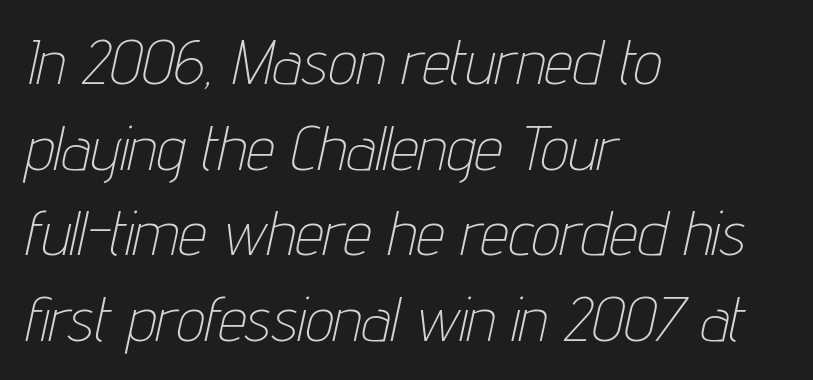
{"italic": "yes", "lean": "right", "slant_degrees": 12, "bold": "no", "weight": "thin", "width": "condensed", "stroke_contrast": "low", "x_height": "medium", "monospaced": "no", "underline": "no", "align": "left", "line_spacing": "normal", "line_spacing_ratio": 1.36, "letter_spacing": "normal", "letter_spacing_em": 0.0, "glyph_px": 63}
